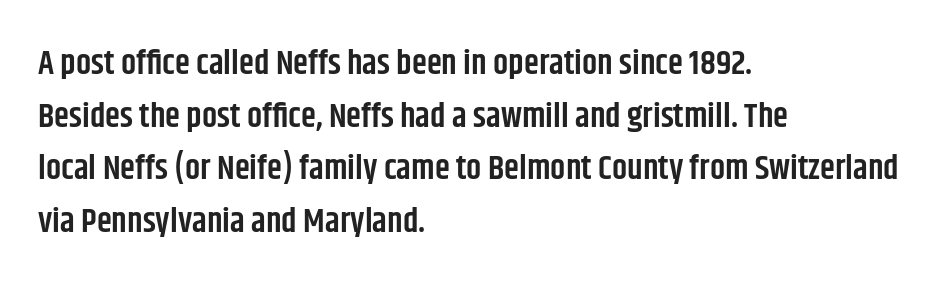
The image shows 34 px semibold, condensed sans-serif type, upright; set left-aligned, normal line spacing (1.55x), normal letter spacing, not underlined; low stroke contrast and a large x-height.
